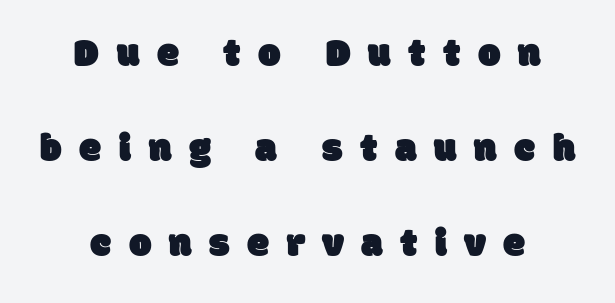
{"serif": "no", "width": "normal", "stroke_contrast": "low", "x_height": "large", "monospaced": "no", "underline": "no", "align": "center", "line_spacing": "loose", "line_spacing_ratio": 2.37, "letter_spacing": "wide", "letter_spacing_em": 0.44, "glyph_px": 40}
